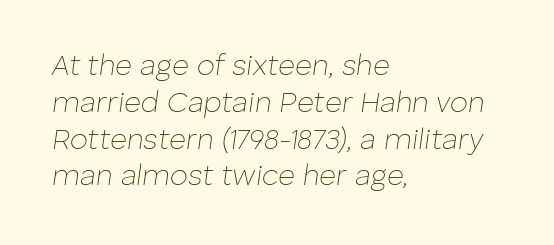
Q: Is the text bold? A: No.
Q: Is the text italic (slanted)? A: Yes, it leans right by about 8 degrees.
Q: Is the text underlined? A: No.
Q: How is the paragraph aligned? A: Left-aligned.
Q: Is the spacing between letters normal or unusually wide? A: Normal.
Q: Is the spacing between lines tight, normal or loose? A: Normal.
Q: Width (condensed, normal, or wide)? A: Normal.
Q: Stroke contrast? A: Low.
Q: x-height? A: Medium.
Q: Monospaced? A: No.
